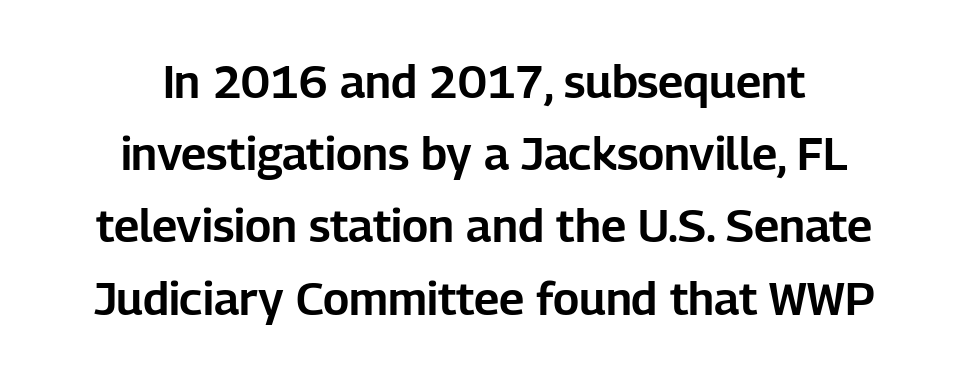
{"serif": "no", "italic": "no", "width": "normal", "stroke_contrast": "low", "x_height": "medium", "monospaced": "no", "underline": "no", "align": "center", "line_spacing": "normal", "line_spacing_ratio": 1.57, "letter_spacing": "normal", "letter_spacing_em": 0.0, "glyph_px": 46}
